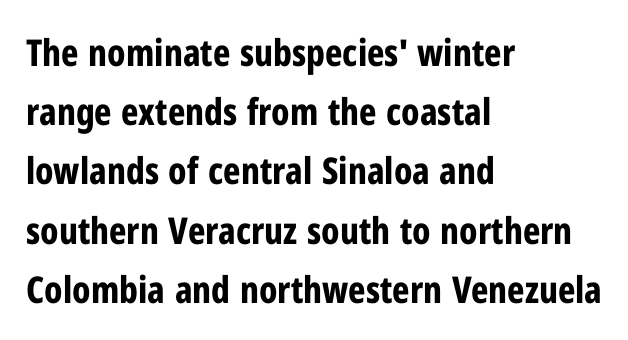
Q: Is the text bold? A: Yes.
Q: Is the text italic (slanted)? A: No, it is upright.
Q: Is the typeface a serif or a sans-serif typeface? A: Sans-serif.
Q: Is the text underlined? A: No.
Q: How is the paragraph aligned? A: Left-aligned.
Q: Is the spacing between letters normal or unusually wide? A: Normal.
Q: Is the spacing between lines tight, normal or loose? A: Normal.
Q: Width (condensed, normal, or wide)? A: Condensed.
Q: Stroke contrast? A: Low.
Q: x-height? A: Medium.
Q: Monospaced? A: No.
